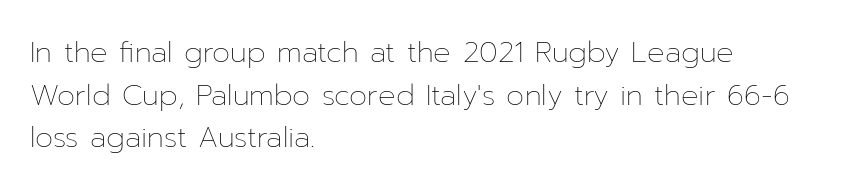
{"italic": "no", "bold": "no", "weight": "thin", "width": "normal", "stroke_contrast": "low", "x_height": "medium", "monospaced": "no", "underline": "no", "align": "left", "line_spacing": "normal", "line_spacing_ratio": 1.47, "letter_spacing": "normal", "letter_spacing_em": 0.0, "glyph_px": 29}
